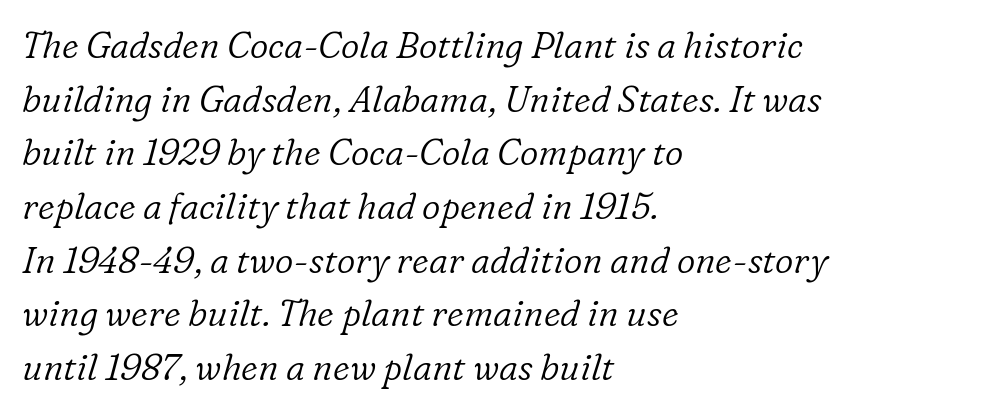
Vertical spacing — default. Do the characters align in a grid? No, the font is proportional. Stem width sits at or under what a default text font uses. Every row of glyphs begins at an identical x-position on the left. Tall strokes in this sample are angled rather than plumb.
